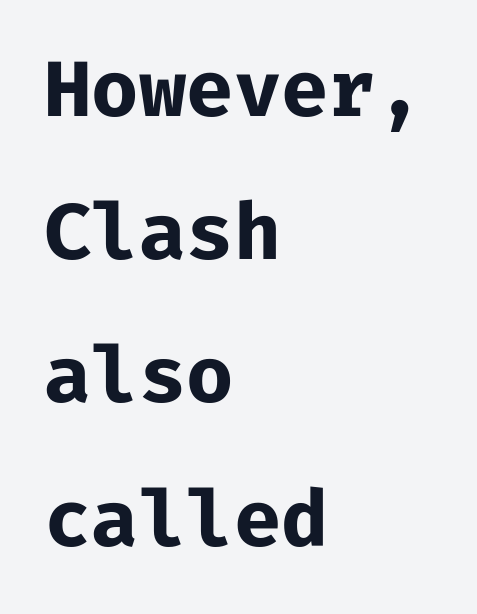
The image shows 77 px bold sans-serif type, upright, monospaced; set left-aligned, line spacing 1.86x, normal letter spacing, not underlined; low stroke contrast and a medium x-height.
